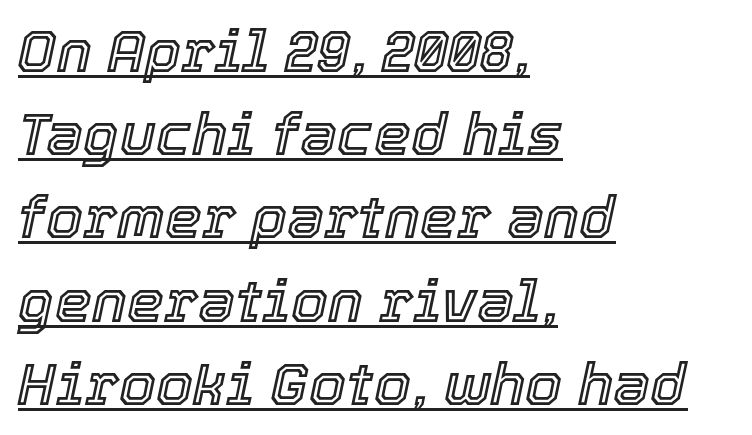
The space between consecutive lines is moderate. Casual observation: everything's shoved over to the left. Short note: letters normally spaced. The glyphs are accompanied by a horizontal stroke just below them. Each letter keeps its own natural width here, so spacing adapts to shape.
